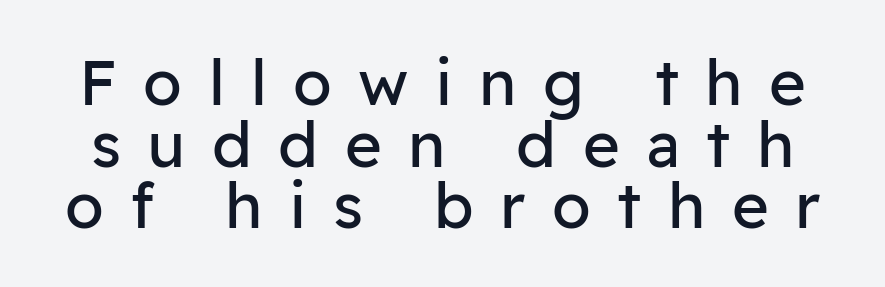
{"serif": "no", "italic": "no", "bold": "no", "weight": "regular", "width": "normal", "stroke_contrast": "low", "x_height": "medium", "monospaced": "no", "underline": "no", "line_spacing": "tight", "line_spacing_ratio": 0.98, "letter_spacing": "wide", "letter_spacing_em": 0.42, "glyph_px": 63}
